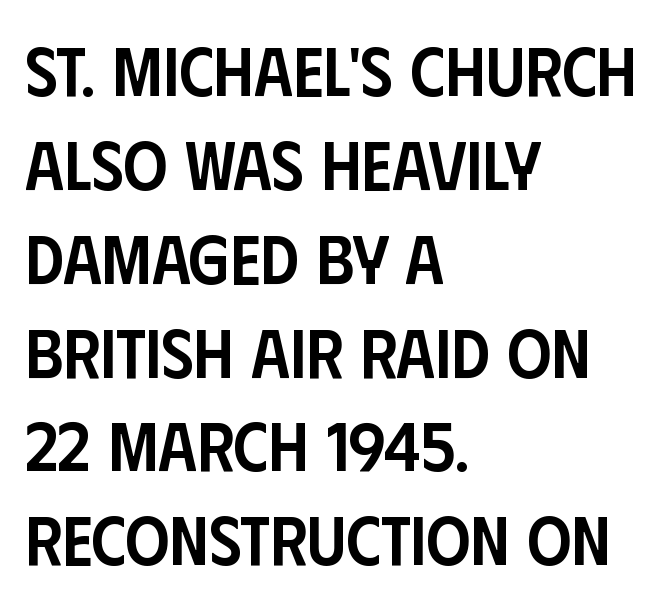
Just letters on the line, the space beneath them empty. The rendering uses a semibold face; strokes are thickened but not to full bold. You could call the tracking neutral — neither tight nor loose. The letters stand upright; this is a roman face. Note the varied advance widths — an 'i' is clearly narrower than an 'm'.
